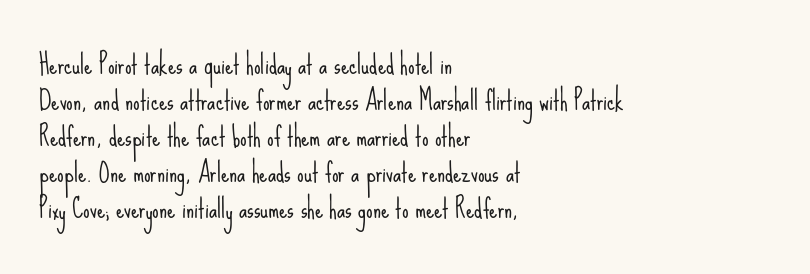
{"italic": "no", "bold": "no", "underline": "no", "align": "left", "line_spacing": "normal", "line_spacing_ratio": 1.38, "letter_spacing": "normal", "letter_spacing_em": 0.0, "glyph_px": 26}
